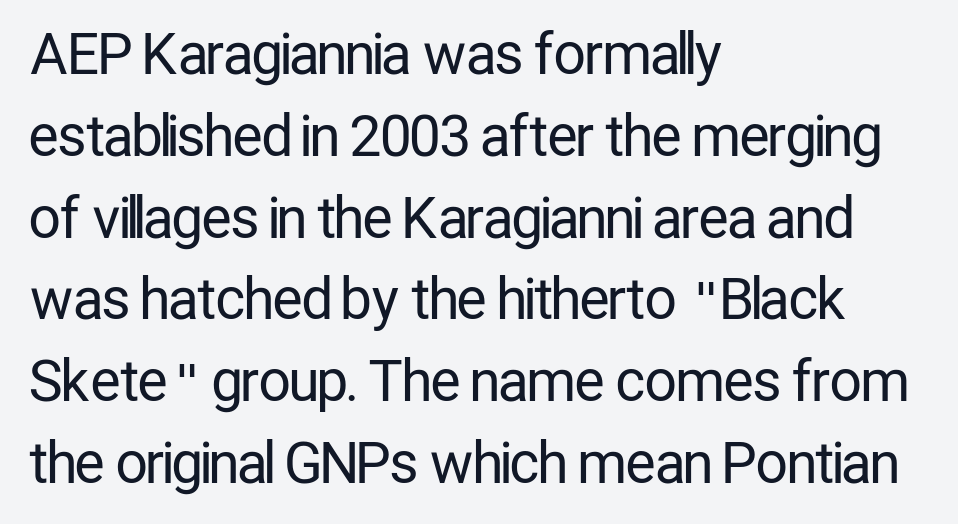
Q: Is the text bold? A: No.
Q: Is the text italic (slanted)? A: No, it is upright.
Q: Is the typeface a serif or a sans-serif typeface? A: Sans-serif.
Q: Is the text underlined? A: No.
Q: How is the paragraph aligned? A: Left-aligned.
Q: Is the spacing between letters normal or unusually wide? A: Normal.
Q: Is the spacing between lines tight, normal or loose? A: Normal.
Q: Width (condensed, normal, or wide)? A: Condensed.
Q: Stroke contrast? A: Low.
Q: x-height? A: Medium.
Q: Monospaced? A: No.
